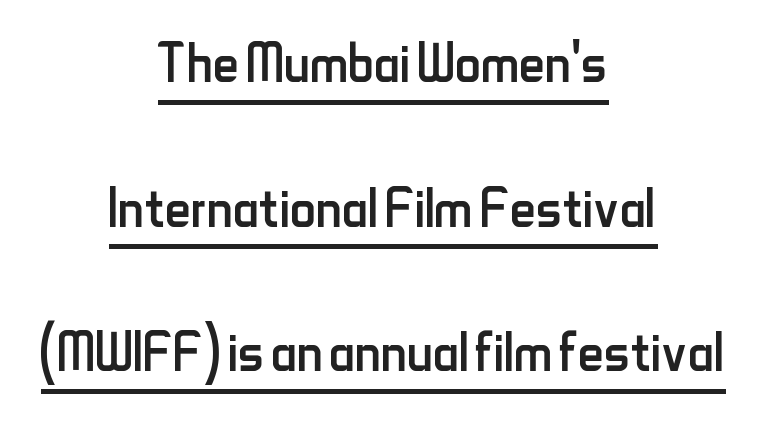
A student would call this center alignment; a typographer would say set centered. A typesetter would call this zero additional tracking. The face used here is proportionally spaced, like ordinary book or web type. Check where the strokes stop: nothing finishes them off — pure sans. Posture: upright roman. Quick note: interline space is abundant.
